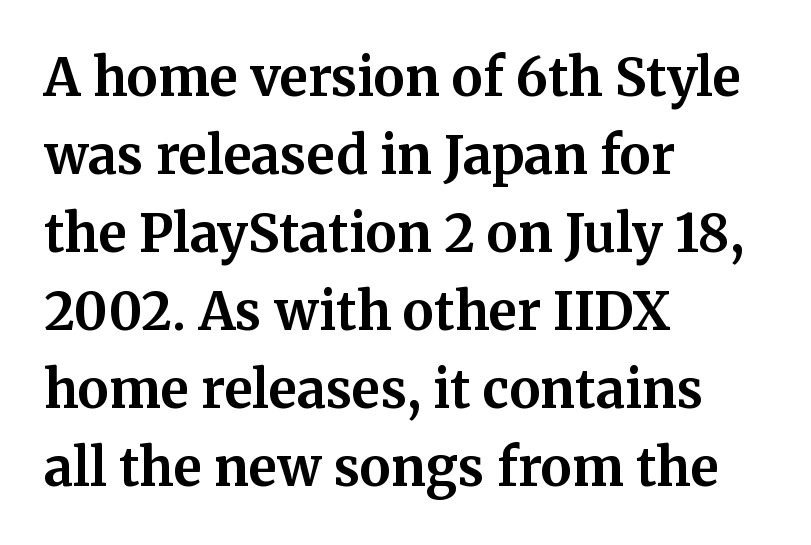
{"serif": "yes", "italic": "no", "bold": "yes", "weight": "bold", "width": "normal", "stroke_contrast": "medium", "x_height": "medium", "monospaced": "no", "underline": "no", "align": "left", "line_spacing": "normal", "line_spacing_ratio": 1.5, "letter_spacing": "normal", "letter_spacing_em": 0.0, "glyph_px": 52}
